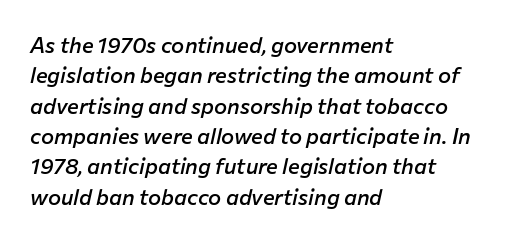
This is oblique type, the kind used for emphasis or titles. Set as a demibold, roughly 600 on the weight scale. Regular leading. Glance below the letters and you will spot only blank space.
